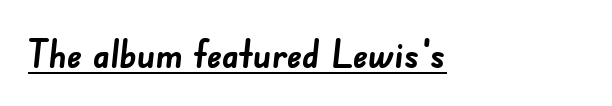
Stroke thickness is high; the sample reads as a true bold. Emphasis is given by a line drawn under the lettering. This sample has the flowing, uneven cadence of proportional lettering. Spacing between characters is what you'd get straight out of the box. Typographically, this falls in the sans-serif category.
